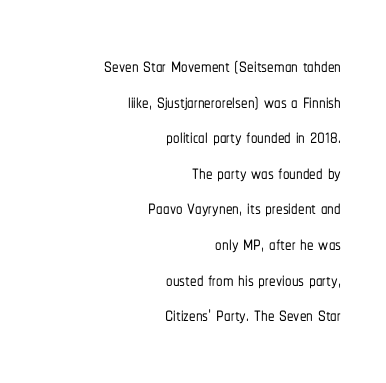
Q: Is the text italic (slanted)? A: No, it is upright.
Q: Is the text underlined? A: No.
Q: How is the paragraph aligned? A: Right-aligned.
Q: Is the spacing between letters normal or unusually wide? A: Normal.
Q: Is the spacing between lines tight, normal or loose? A: Normal.
